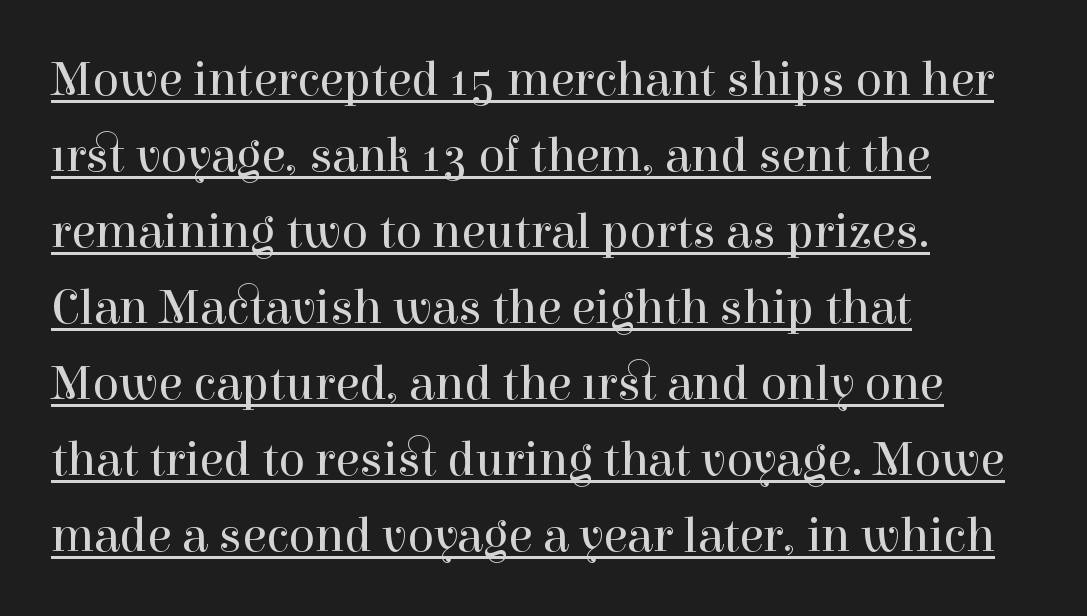
The image shows 49 px regular-weight serif type, upright; set left-aligned, normal line spacing (1.55x), normal letter spacing, underlined; high stroke contrast and a medium x-height.
